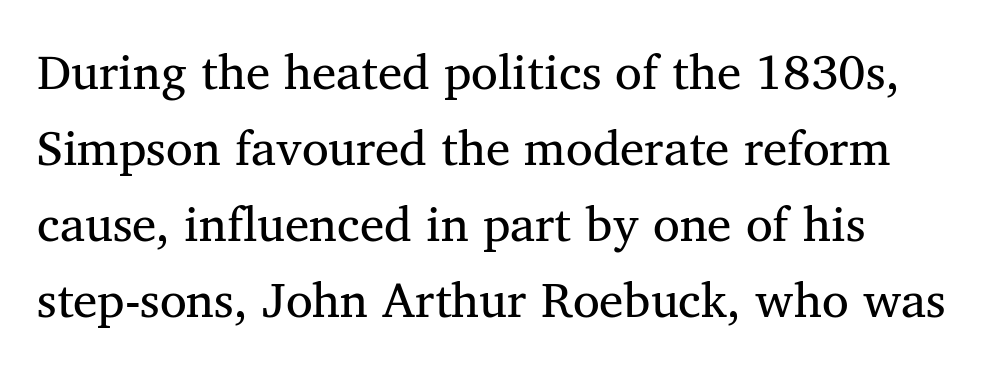
The typeface chosen for these lines features serifs. The leading is moderate, giving the passage an even texture. Where is the straight margin? On the left. Plain, unruled lines of type.
